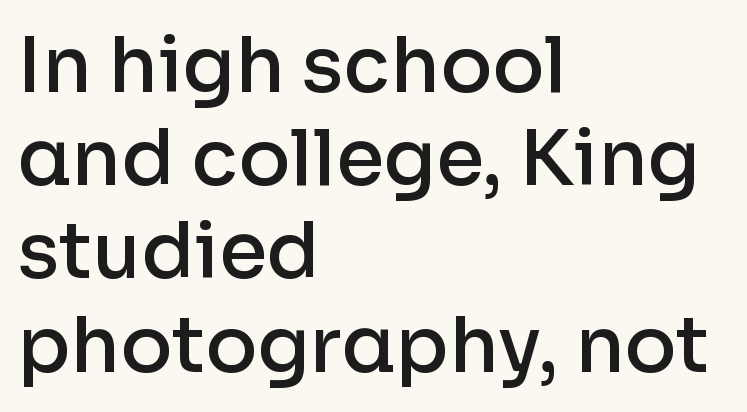
The rendering uses natural spacing where letterforms have individual widths. This is the in-between weight designers call semibold or demi. Nothing unusual about the tracking: characters are spaced as the font intends. This sample is left-justified, so line endings fall wherever the words run out. Nothing sits at the stroke ends, so this counts as sans-serif. The letters stand upright; this is a roman face.
